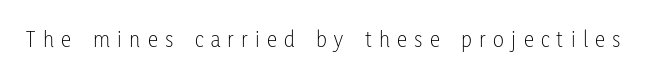
The letterforms sit at book weight or below. Letters rest on an invisible, unmarked baseline. You could only call the tracking loose — the letters float apart. Style check: upright.
